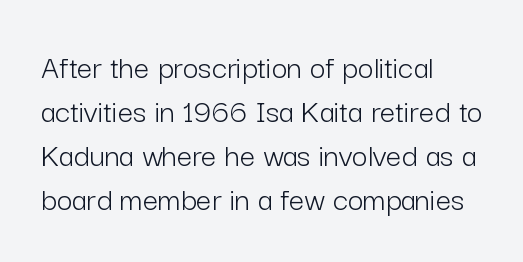
The image shows 34 px light sans-serif type, upright; set left-aligned, normal line spacing (1.29x), normal letter spacing, not underlined; low stroke contrast and a medium x-height.
